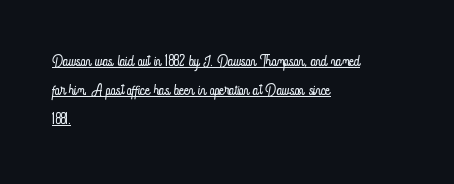
Q: Is the text bold? A: No.
Q: Is the text underlined? A: Yes.
Q: How is the paragraph aligned? A: Left-aligned.
Q: Is the spacing between letters normal or unusually wide? A: Normal.
Q: Is the spacing between lines tight, normal or loose? A: Normal.
